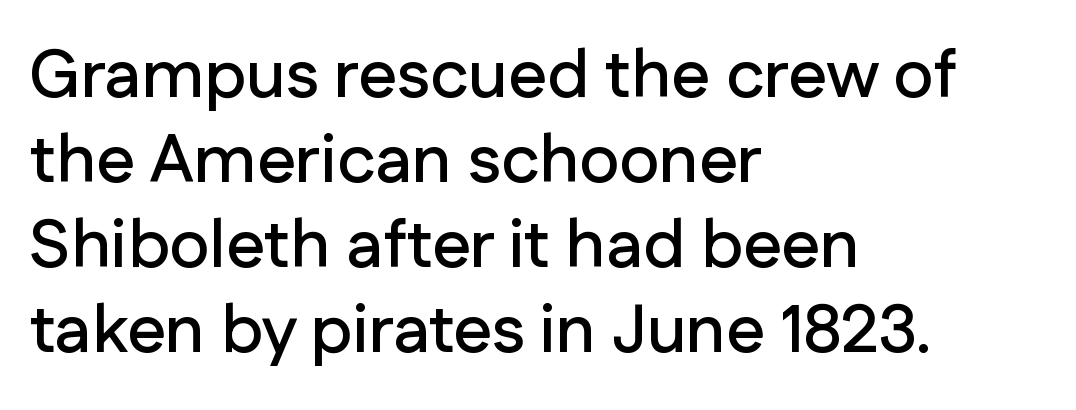
Q: Is the text italic (slanted)? A: No, it is upright.
Q: Is the typeface a serif or a sans-serif typeface? A: Sans-serif.
Q: Is the text underlined? A: No.
Q: How is the paragraph aligned? A: Left-aligned.
Q: Is the spacing between letters normal or unusually wide? A: Normal.
Q: Is the spacing between lines tight, normal or loose? A: Normal.
Q: Width (condensed, normal, or wide)? A: Normal.
Q: Stroke contrast? A: Low.
Q: x-height? A: Medium.
Q: Monospaced? A: No.
